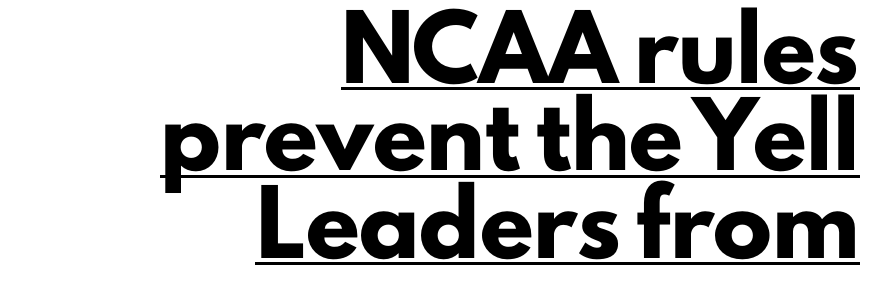
The image shows 59 px heavy sans-serif type, upright; set right-aligned, normal line spacing (1.48x), normal letter spacing, underlined; low stroke contrast and a small x-height.
